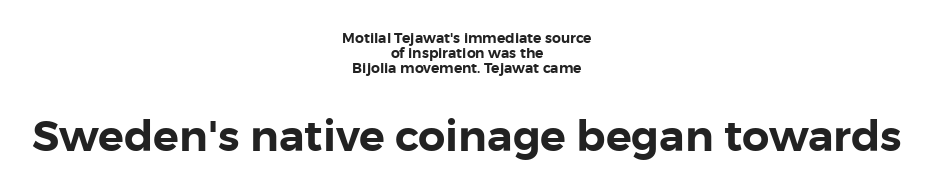
Q: Is the text italic (slanted)? A: No, it is upright.
Q: Is the typeface a serif or a sans-serif typeface? A: Sans-serif.
Q: Is the text underlined? A: No.
Q: How is the paragraph aligned? A: Centered.
Q: Is the spacing between letters normal or unusually wide? A: Normal.
Q: Is the spacing between lines tight, normal or loose? A: Tight.
Q: Which block of text is set in a larger size, the first (top) or the second (bottom)? A: The second (bottom) one.
Q: Width (condensed, normal, or wide)? A: Normal.
Q: Stroke contrast? A: Low.
Q: x-height? A: Medium.
Q: Monospaced? A: No.
